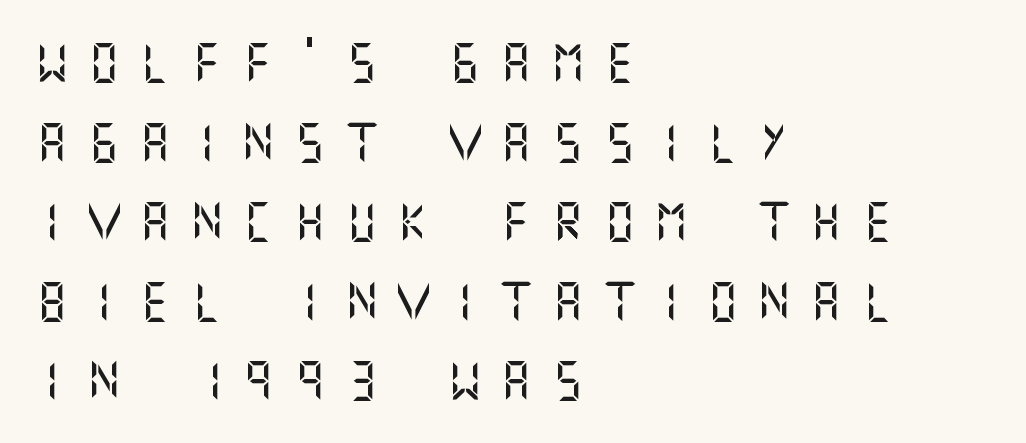
A typesetter would label this face a sans. Vertical strokes here are truly vertical. Tracking here is generous; glyphs stand well apart from one another. One-word summary of the alignment: left.
